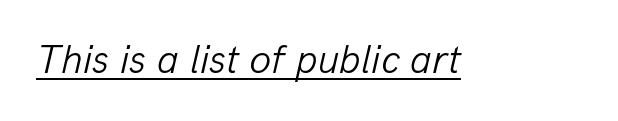
Honestly, the letter spacing is just normal — you wouldn't notice it. Does a line run under the words? Yes, clearly. Is this a fixed-width face? No — the glyphs have proportional, varying widths. The whole block is typeset with a tilt. The letterforms sit at book weight or below.
